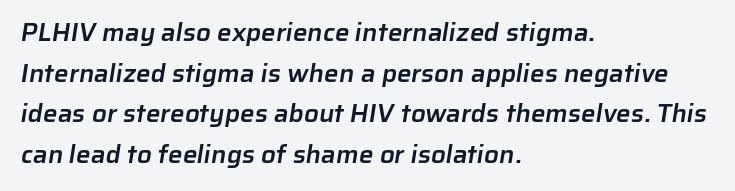
{"bold": "semi", "underline": "no", "align": "left", "line_spacing": "normal", "line_spacing_ratio": 1.56, "letter_spacing": "normal", "letter_spacing_em": 0.0, "glyph_px": 26}
